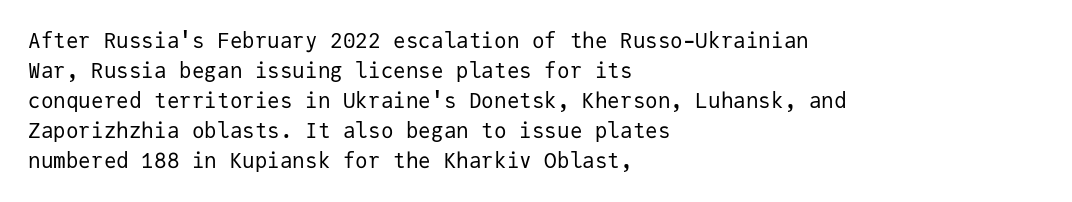
Compared with typical body copy, the letter spacing here is the same. The text block is weighted toward the left margin, trailing off unevenly rightward. The foot of each line stays bare and open. Evenly set lines give the paragraph a standard silhouette. Stroke thickness stays within the range of a standard reading face or lighter.
